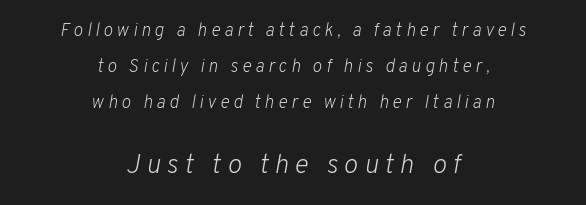
Here the second block reads like a headline and the first like body copy. Summary of vertical rhythm: relaxed, with wide interline spacing. Caption: multi-line text, centered on the measure. These glyphs show unthickened strokes, regular width or finer. A bare baseline throughout the passage. Display-style spreading of the glyphs; the letterfit is very open.
